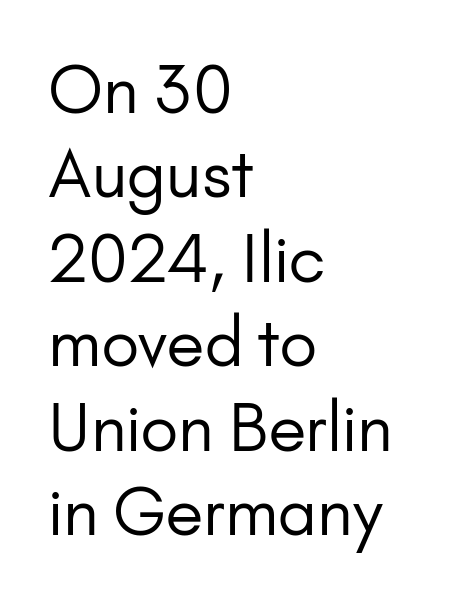
The image shows 65 px regular-weight sans-serif type, upright; set left-aligned, normal line spacing (1.3x), normal letter spacing, not underlined; low stroke contrast and a small x-height.
